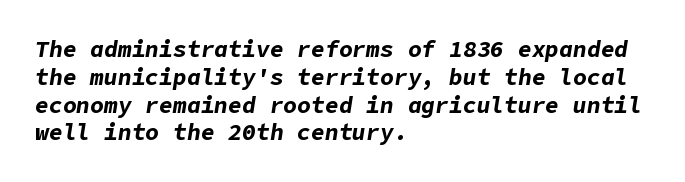
The image shows 23 px bold type, italic (leaning right); set left-aligned, line spacing 1.21x, normal letter spacing, not underlined.
